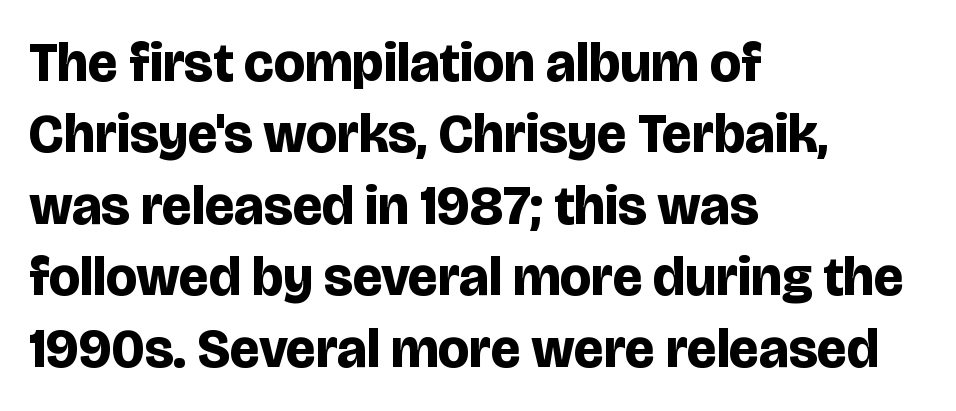
{"serif": "no", "italic": "no", "bold": "yes", "weight": "bold", "width": "normal", "stroke_contrast": "low", "x_height": "large", "monospaced": "no", "underline": "no", "align": "left", "line_spacing": "normal", "line_spacing_ratio": 1.3, "letter_spacing": "normal", "letter_spacing_em": 0.0, "glyph_px": 55}
